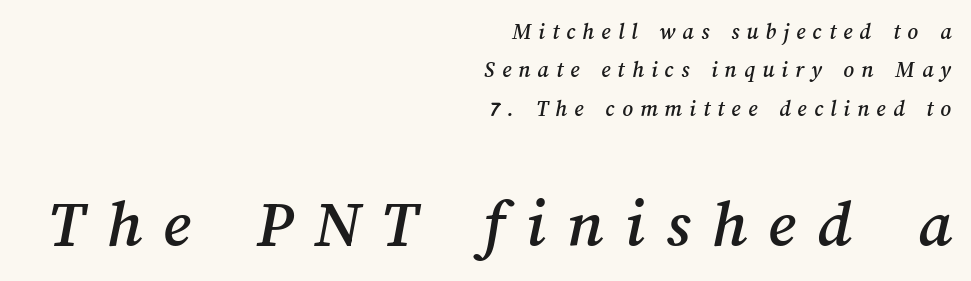
Note the varied advance widths — an 'i' is clearly narrower than an 'm'. The passage shown stacks its lines at a standard gap. Characters follow at a spacing far wider than the type designer built in. Underlining? Definitely not there.
